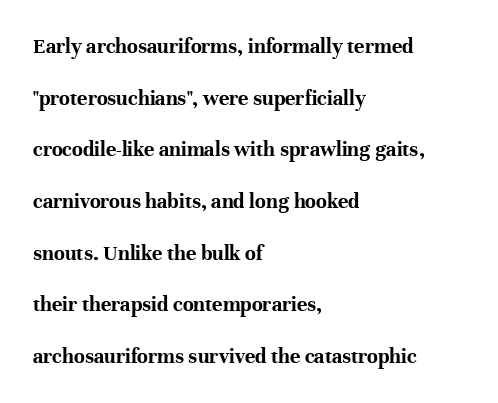
{"italic": "no", "bold": "yes", "underline": "no", "align": "left", "line_spacing": "loose", "line_spacing_ratio": 2.35, "letter_spacing": "normal", "letter_spacing_em": 0.0, "glyph_px": 22}
